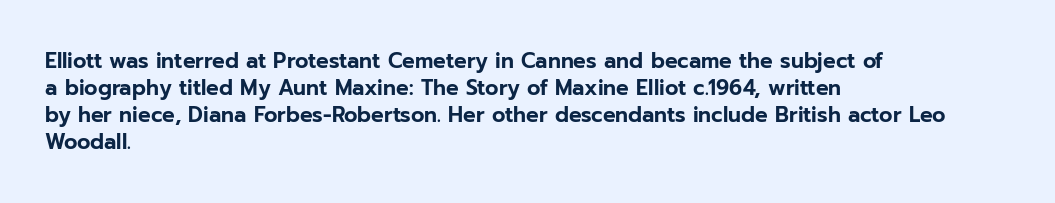
No word sits above an underline. Rendered with straight, roman letterforms. A typesetter would call this leading conventional body-copy spacing. Nothing unusual about the tracking: characters are spaced as the font intends. Line starts are locked; line ends wander.
